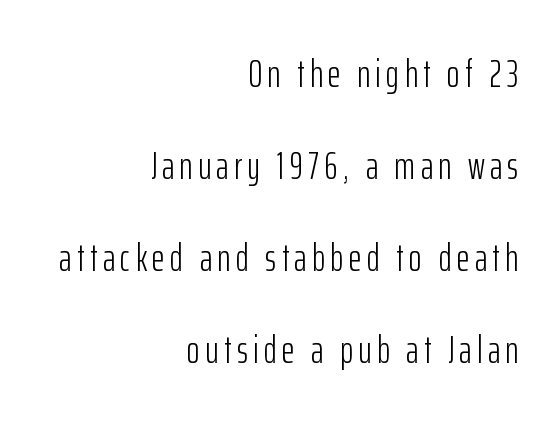
{"serif": "no", "italic": "no", "bold": "no", "weight": "light", "width": "condensed", "stroke_contrast": "low", "x_height": "medium", "monospaced": "no", "underline": "no", "align": "right", "line_spacing": "loose", "line_spacing_ratio": 2.36, "glyph_px": 39}
